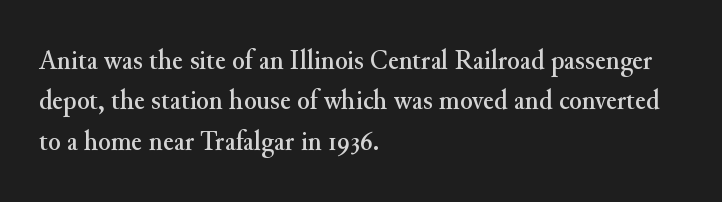
{"serif": "yes", "italic": "no", "width": "normal", "stroke_contrast": "medium", "x_height": "small", "monospaced": "no", "underline": "no", "align": "left", "line_spacing": "normal", "line_spacing_ratio": 1.39, "letter_spacing": "normal", "letter_spacing_em": 0.0, "glyph_px": 29}
